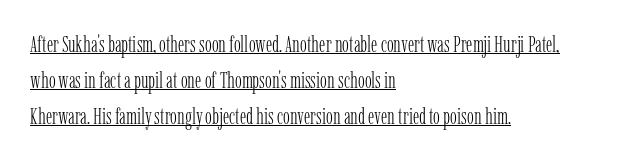
The image shows 23 px text type, upright; set left-aligned, normal line spacing (1.56x), normal letter spacing, underlined.
